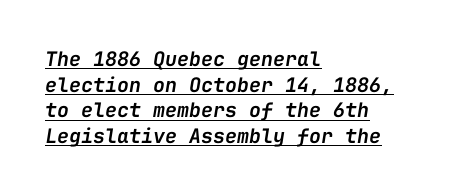
The image shows 20 px text type, italic (leaning right); set left-aligned, normal line spacing (1.28x), normal letter spacing, underlined.
